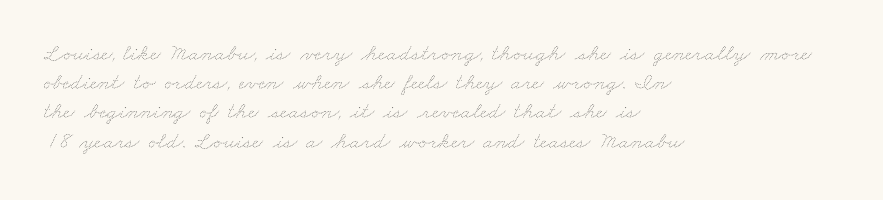
Q: Is the text bold? A: No.
Q: Is the text underlined? A: No.
Q: How is the paragraph aligned? A: Left-aligned.
Q: Is the spacing between letters normal or unusually wide? A: Normal.
Q: Is the spacing between lines tight, normal or loose? A: Normal.
